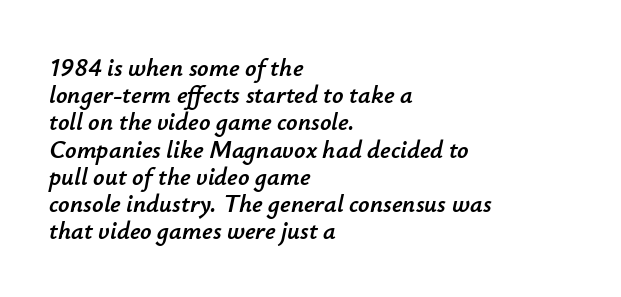
{"italic": "yes", "lean": "right", "slant_degrees": 12, "underline": "no", "align": "left", "line_spacing": "tight", "line_spacing_ratio": 1.09, "letter_spacing": "normal", "letter_spacing_em": 0.0, "glyph_px": 25}
